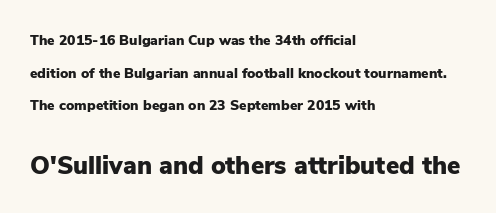
Q: Is the text bold? A: Yes.
Q: Is the text italic (slanted)? A: No, it is upright.
Q: Is the text underlined? A: No.
Q: How is the paragraph aligned? A: Left-aligned.
Q: Is the spacing between letters normal or unusually wide? A: Normal.
Q: Is the spacing between lines tight, normal or loose? A: Loose.
Q: Which block of text is set in a larger size, the first (top) or the second (bottom)? A: The second (bottom) one.
